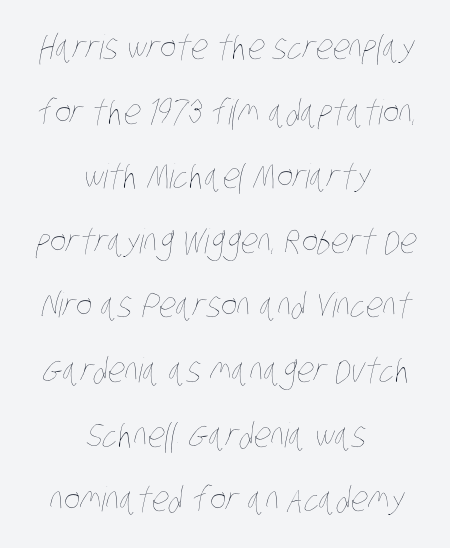
{"bold": "no", "weight": "thin", "width": "condensed", "stroke_contrast": "low", "x_height": "large", "monospaced": "no", "underline": "no", "align": "center", "line_spacing": "loose", "line_spacing_ratio": 1.9, "letter_spacing": "normal", "letter_spacing_em": 0.0, "glyph_px": 34}
